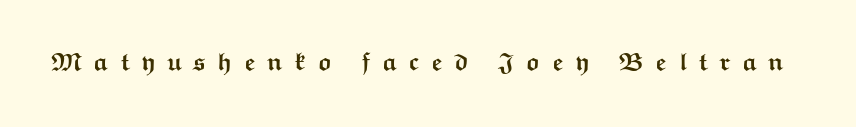
{"italic": "no", "bold": "yes", "underline": "no", "letter_spacing": "wide", "letter_spacing_em": 0.45, "glyph_px": 25}
